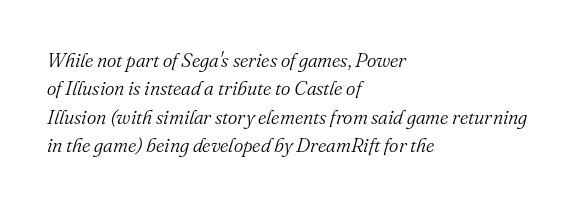
The face used here has a pronounced slope to its letters. Honestly, the letter spacing is just normal — you wouldn't notice it. Descenders are the only things crossing below the line. A typesetter would call this leading conventional body-copy spacing. The compositor pushed each line to the left boundary.
